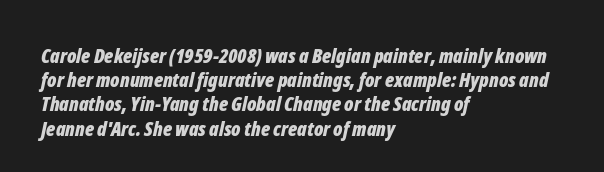
The image shows 20 px bold type, italic (leaning right); set left-aligned, line spacing 1.21x, normal letter spacing, not underlined.
